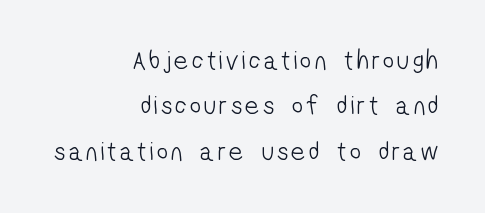
The image shows 27 px text type; set right-aligned, normal line spacing (1.68x), not underlined.
